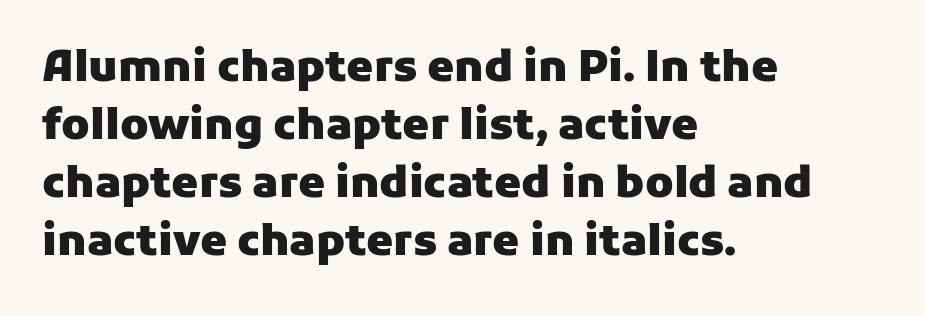
You'd pick this weight for a headline — it's a proper bold. Every stem runs plumb, perpendicular to the baseline. The strip under each line holds only bare page. One-word summary of the alignment: left. Short note: letters normally spaced.
